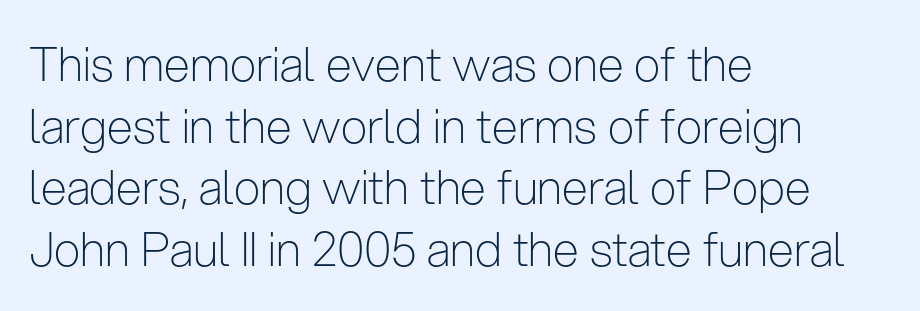
{"serif": "no", "italic": "no", "bold": "no", "weight": "light", "width": "condensed", "stroke_contrast": "low", "x_height": "medium", "monospaced": "no", "underline": "no", "align": "left", "line_spacing": "normal", "line_spacing_ratio": 1.31, "letter_spacing": "normal", "letter_spacing_em": 0.0, "glyph_px": 47}
